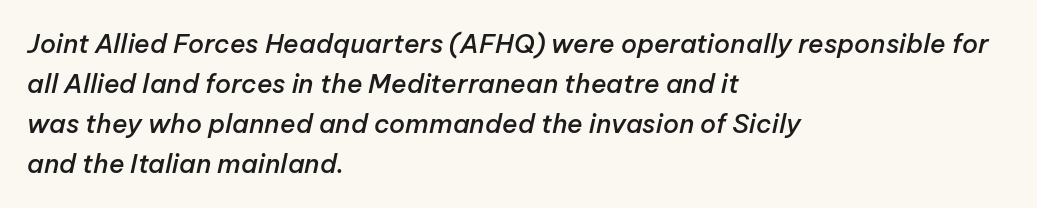
{"italic": "yes", "lean": "right", "slant_degrees": 12, "bold": "semi", "underline": "no", "align": "left", "line_spacing": "normal", "line_spacing_ratio": 1.54, "letter_spacing": "normal", "letter_spacing_em": 0.0, "glyph_px": 26}
